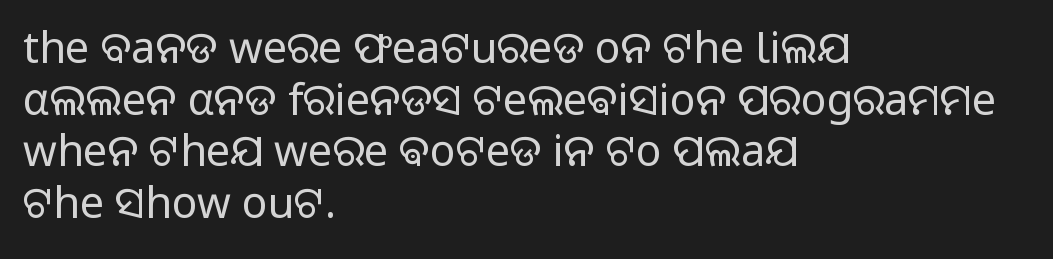
{"serif": "no", "italic": "no", "bold": "no", "weight": "regular", "width": "normal", "stroke_contrast": "low", "x_height": "medium", "monospaced": "no", "underline": "no", "align": "left", "line_spacing_ratio": 1.2, "letter_spacing": "normal", "letter_spacing_em": 0.0, "glyph_px": 43}
